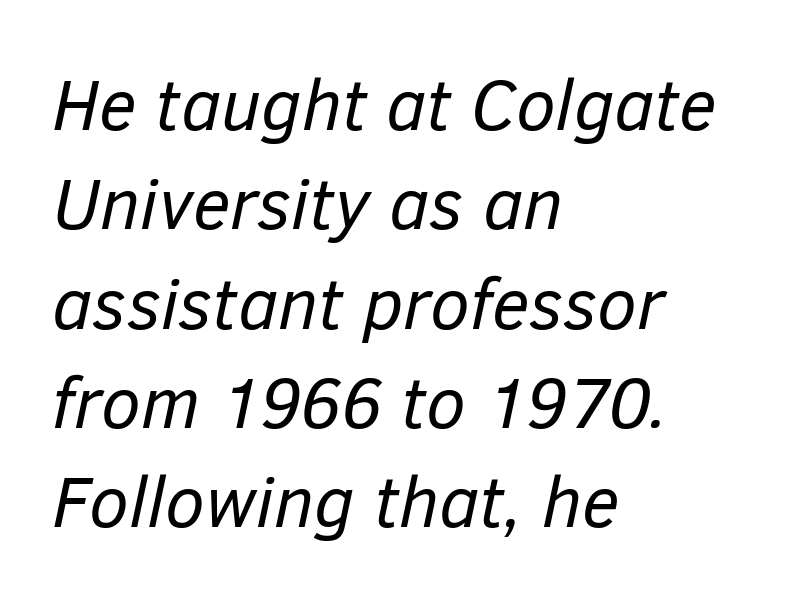
{"italic": "yes", "lean": "right", "slant_degrees": 12, "bold": "no", "weight": "regular", "width": "normal", "stroke_contrast": "low", "x_height": "medium", "monospaced": "no", "underline": "no", "align": "left", "line_spacing": "normal", "line_spacing_ratio": 1.38, "letter_spacing": "normal", "letter_spacing_em": 0.0, "glyph_px": 72}
